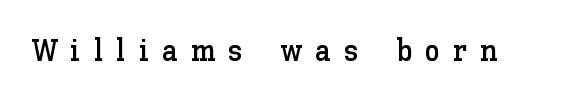
Decoration check: the copy has no underline. The gaps between neighbouring characters are conspicuously large. Does the lettering tilt? It doesn't — this is upright. Is this a fixed-width face? No — the glyphs have proportional, varying widths.
